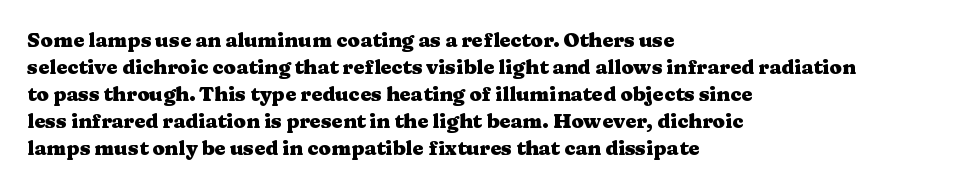
The image shows 20 px bold type, upright; set left-aligned, normal line spacing (1.35x), normal letter spacing, not underlined.
